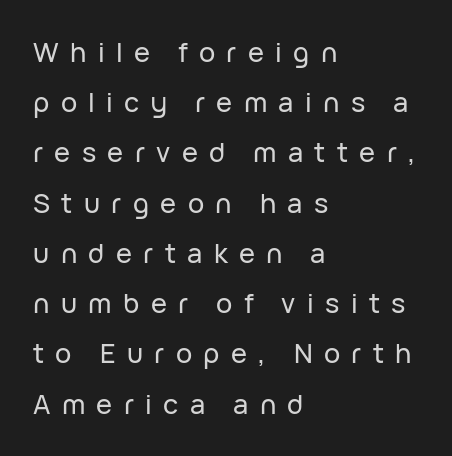
{"italic": "no", "underline": "no", "align": "left", "line_spacing_ratio": 1.86, "letter_spacing": "wide", "letter_spacing_em": 0.42, "glyph_px": 27}
